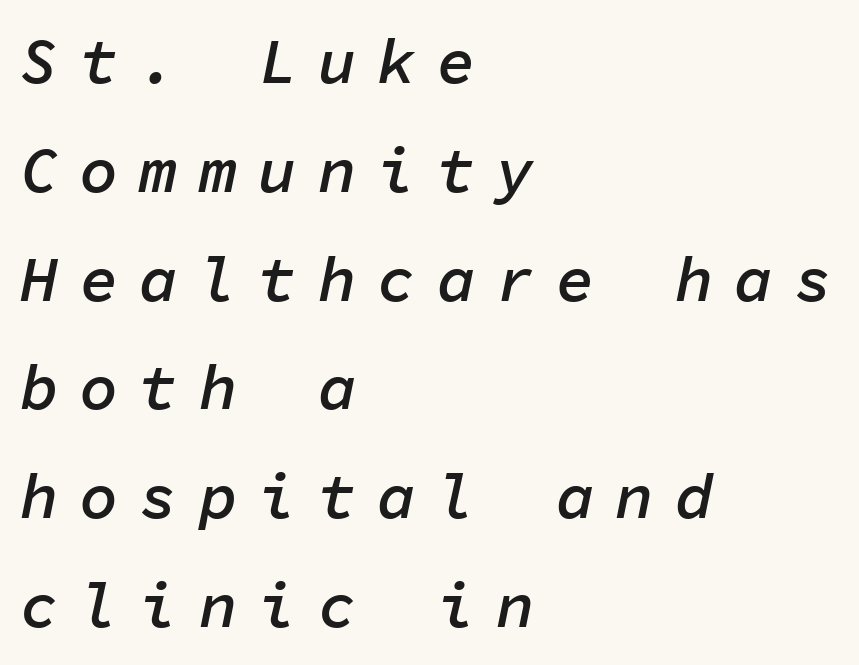
{"italic": "yes", "lean": "right", "slant_degrees": 11, "bold": "semi", "weight": "semibold", "width": "normal", "stroke_contrast": "low", "x_height": "medium", "monospaced": "yes", "underline": "no", "align": "left", "line_spacing": "normal", "line_spacing_ratio": 1.7, "letter_spacing": "wide", "letter_spacing_em": 0.33, "glyph_px": 64}
